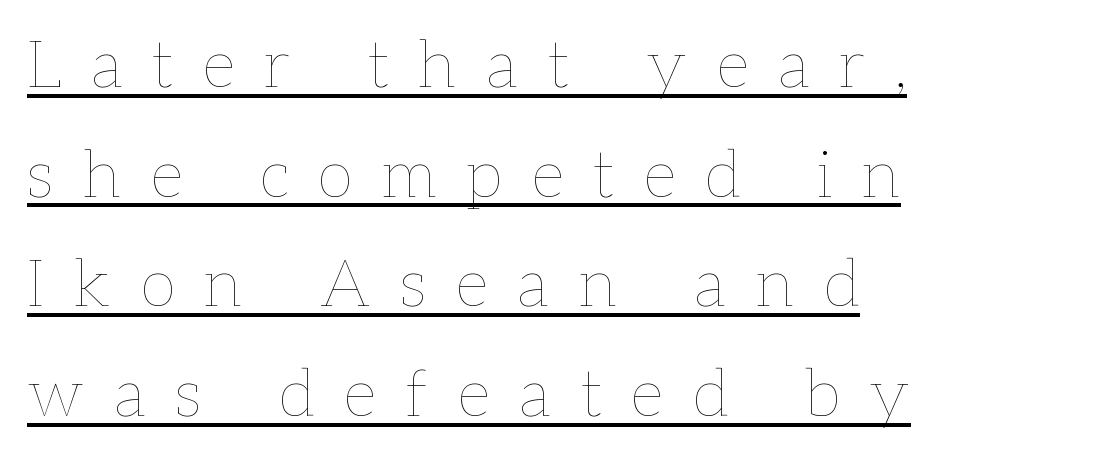
No heavy texture on the line: the type isn't bold. The font's upright variant was chosen for this text. A baseline rule has been typeset under these characters. The passage shown is typed in a proportional face where columns would drift.
